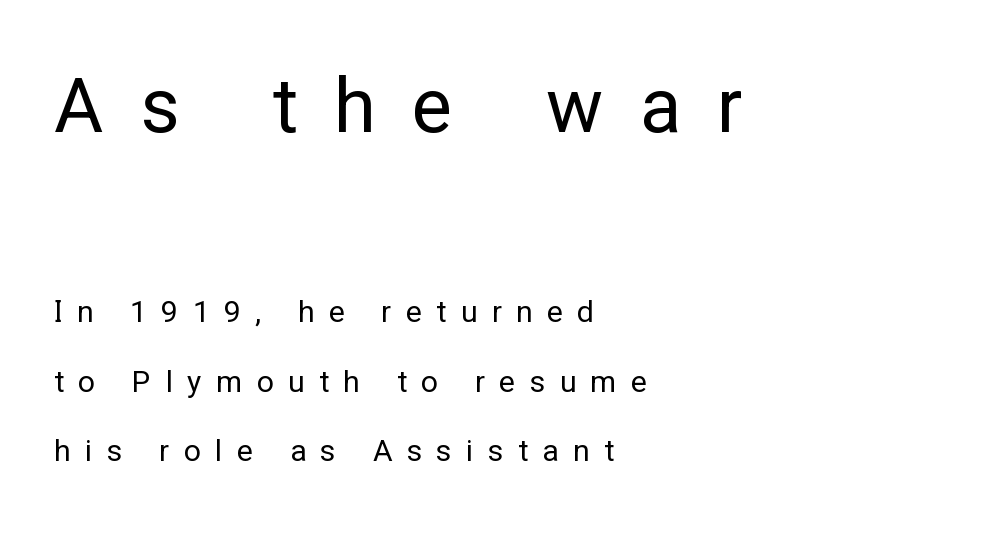
Q: Is the text bold? A: No.
Q: Is the text italic (slanted)? A: No, it is upright.
Q: Is the typeface a serif or a sans-serif typeface? A: Sans-serif.
Q: Is the text underlined? A: No.
Q: How is the paragraph aligned? A: Left-aligned.
Q: Is the spacing between letters normal or unusually wide? A: Unusually wide.
Q: Is the spacing between lines tight, normal or loose? A: Loose.
Q: Which block of text is set in a larger size, the first (top) or the second (bottom)? A: The first (top) one.
Q: Width (condensed, normal, or wide)? A: Normal.
Q: Stroke contrast? A: Low.
Q: x-height? A: Medium.
Q: Monospaced? A: No.
